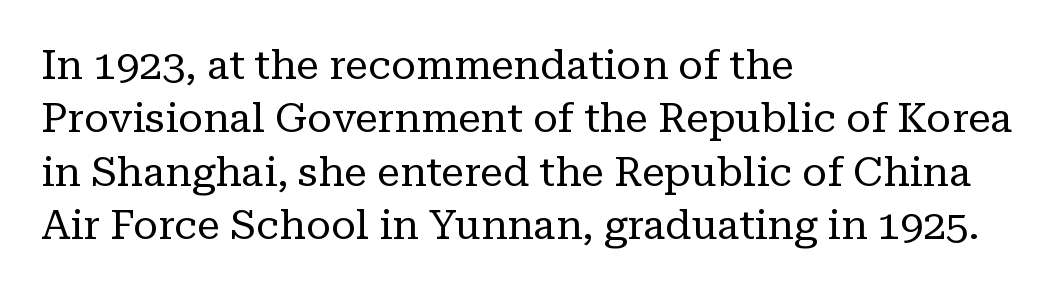
The gaps between neighbouring characters are ordinary and unremarkable. Each stroke keeps to a modest, everyday thickness or less. Baseline-to-baseline distance is the conventional proportion of letter height. The designer went with a serif here, giving each stem small feet. Only glyphs here, with clear space below each row. You could not count columns in this text — the font is proportionally spaced.
